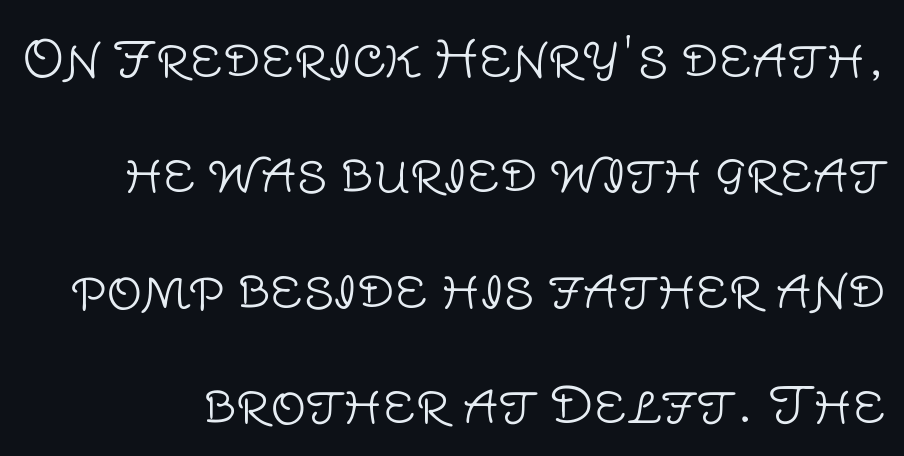
Spacing verdict: proportional, widths tailored to each character. A sans-serif font was chosen for this passage. Students, note that the glyphs here touch the page at normal intervals. The gap between lines stays unmarked.
